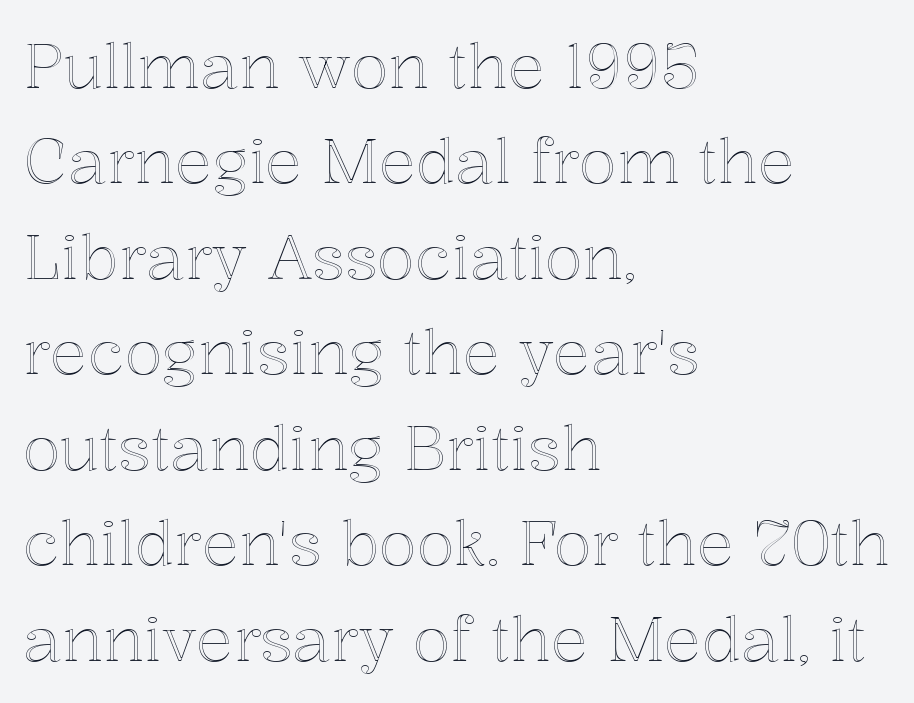
{"italic": "no", "width": "normal", "x_height": "medium", "monospaced": "no", "underline": "no", "align": "left", "line_spacing": "normal", "line_spacing_ratio": 1.54, "letter_spacing": "normal", "letter_spacing_em": 0.0, "glyph_px": 62}
